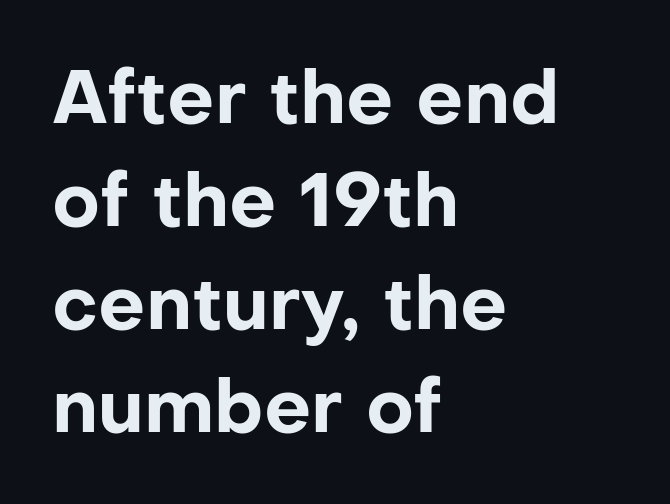
Q: Is the text bold? A: Yes.
Q: Is the text italic (slanted)? A: No, it is upright.
Q: Is the typeface a serif or a sans-serif typeface? A: Sans-serif.
Q: Is the text underlined? A: No.
Q: How is the paragraph aligned? A: Left-aligned.
Q: Is the spacing between letters normal or unusually wide? A: Normal.
Q: Is the spacing between lines tight, normal or loose? A: Normal.
Q: Width (condensed, normal, or wide)? A: Normal.
Q: Stroke contrast? A: Low.
Q: x-height? A: Medium.
Q: Monospaced? A: No.
